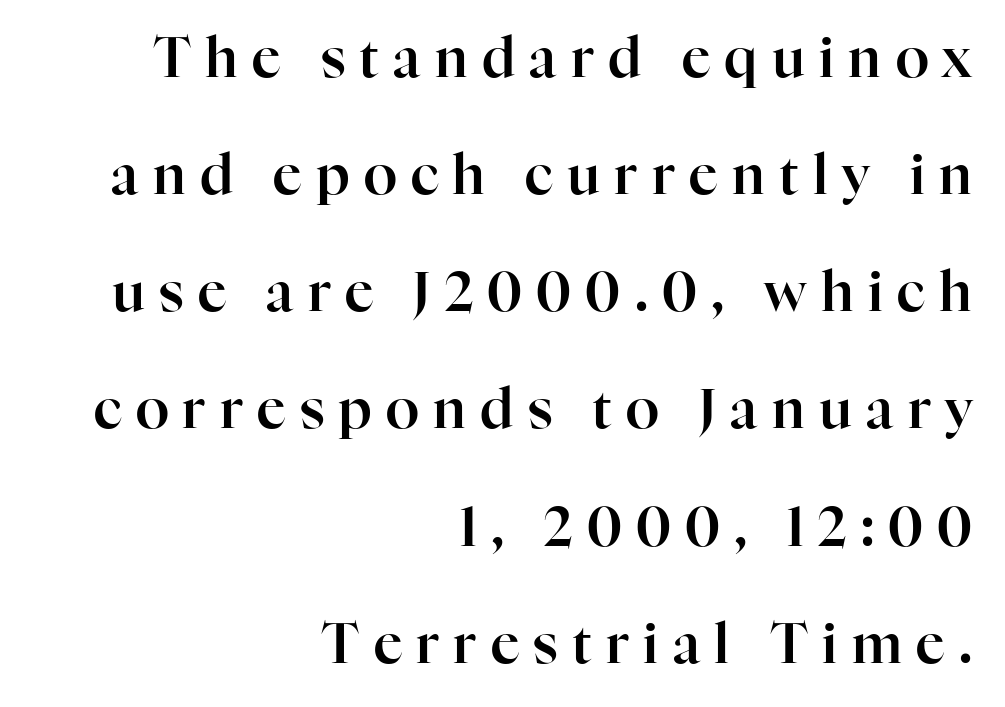
The image shows 55 px serif type, upright; set right-aligned, loose line spacing (2.13x), unusually wide letter spacing (+0.26 em), not underlined; high stroke contrast and a medium x-height.
